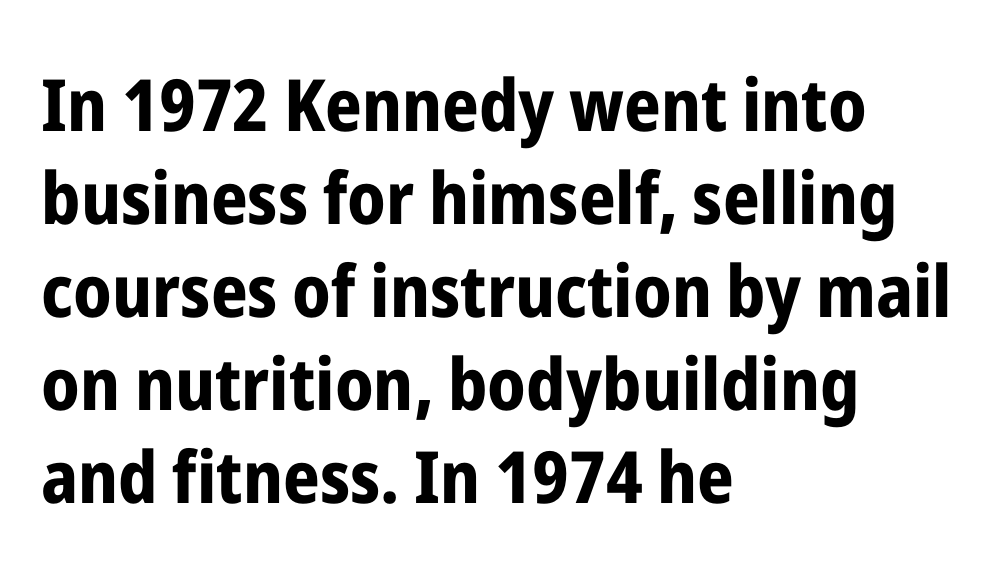
Every row of glyphs begins at an identical x-position on the left. Leading: standard. Check the space under the baseline: it is left empty. Designer's note — italics off, roman on. A dark, heavy texture on the line: the type is bold.
